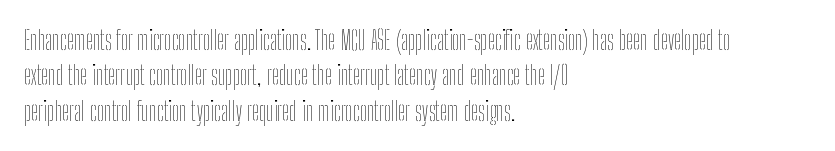
The image shows 26 px text type, upright; set left-aligned, normal line spacing (1.36x), normal letter spacing, not underlined.
